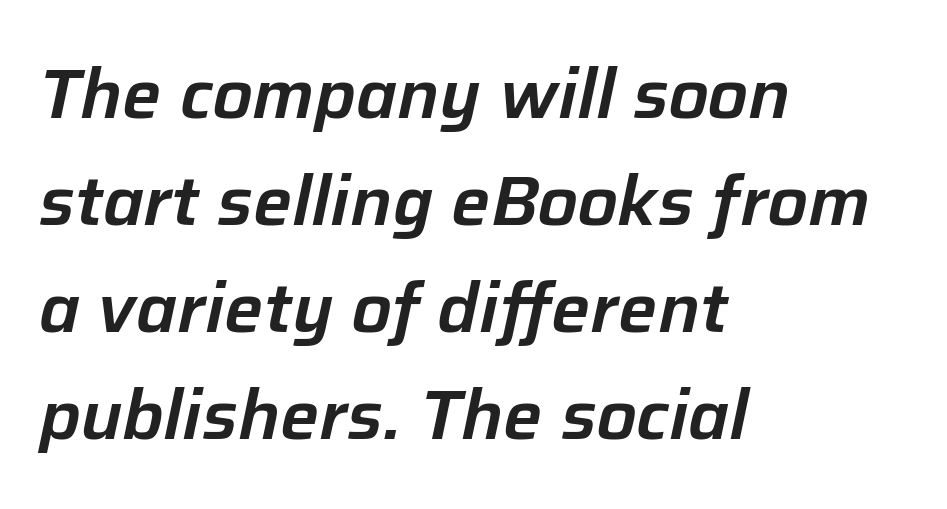
The rendering uses natural spacing where letterforms have individual widths. Line spacing here is normal. In CSS terms this would be text-align: left. A clean baseline with only descenders dipping below it. Default kerning and tracking; the words read as compact shapes.
